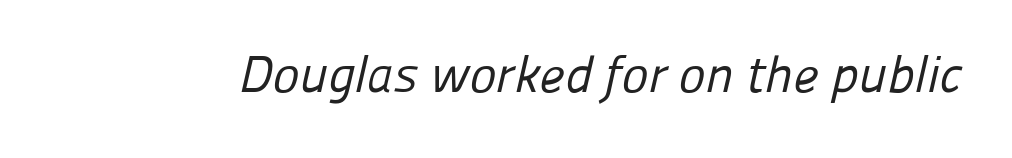
The image shows 51 px regular-weight sans-serif type; set normal letter spacing, not underlined; low stroke contrast and a medium x-height.
